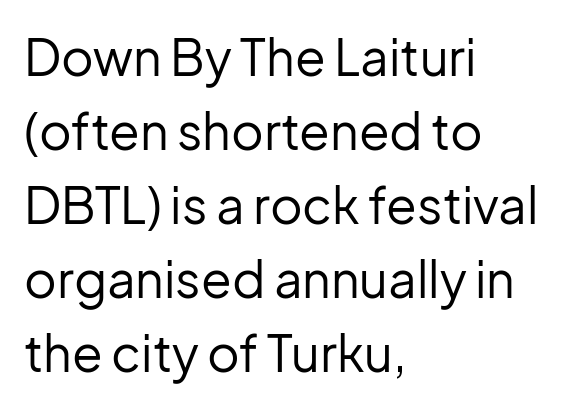
Q: Is the text bold? A: No.
Q: Is the text italic (slanted)? A: No, it is upright.
Q: Is the typeface a serif or a sans-serif typeface? A: Sans-serif.
Q: Is the text underlined? A: No.
Q: How is the paragraph aligned? A: Left-aligned.
Q: Is the spacing between letters normal or unusually wide? A: Normal.
Q: Is the spacing between lines tight, normal or loose? A: Normal.
Q: Width (condensed, normal, or wide)? A: Normal.
Q: Stroke contrast? A: Low.
Q: x-height? A: Medium.
Q: Monospaced? A: No.
